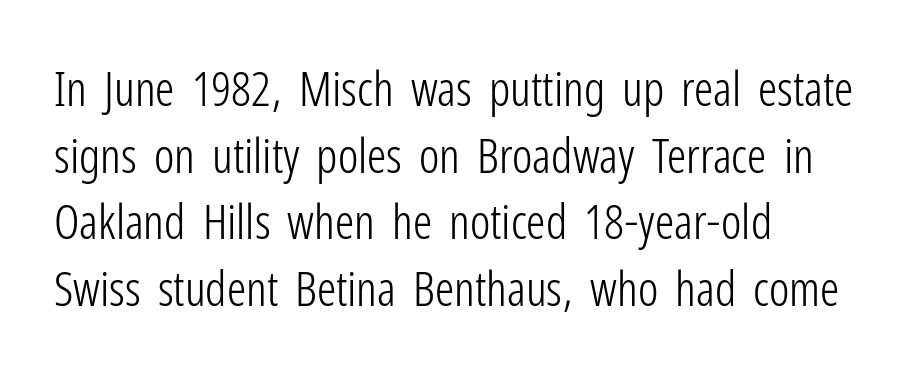
In terms of posture, this sample is upright. The letters advance in unequal steps, a hallmark of proportional type. Are there feet on the stems? There aren't — it's a sans. Regular leading.
